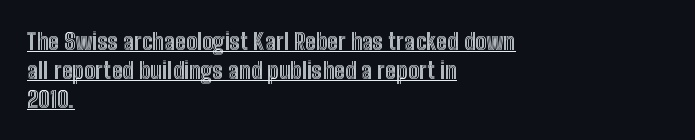
Check the space under the baseline: a stroke is drawn there. Vertical strokes here are truly vertical. The setting favours the left margin, as ordinary paragraphs usually do. In terms of leading, this rendering sits right in the middle. This sample uses plain, unmodified letter spacing.
